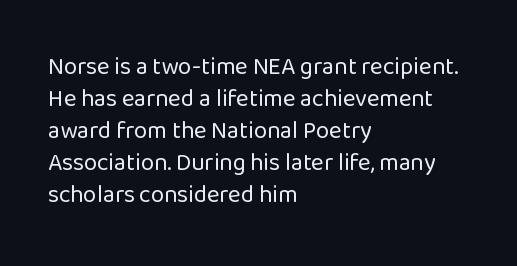
{"italic": "no", "bold": "no", "underline": "no", "align": "left", "line_spacing": "normal", "line_spacing_ratio": 1.33, "letter_spacing": "normal", "letter_spacing_em": 0.0, "glyph_px": 24}
